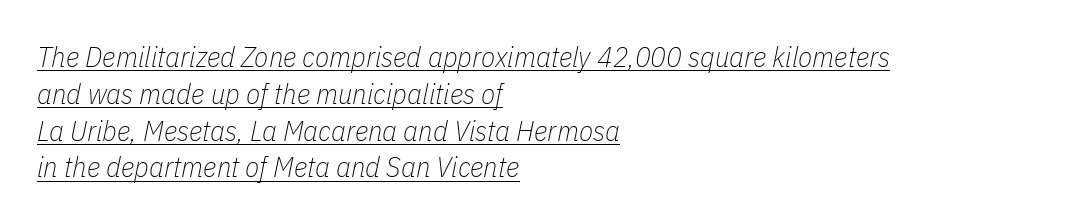
What decoration does the sample have? An underline. Compared with typical body copy, the letter spacing here is the same. Does the lettering tilt? It does — this is italic. A typesetter would call this leading conventional body-copy spacing. Is the block centered? No — it sits flush against the left margin. Stroke mass is kept to a normal reading level or below.
